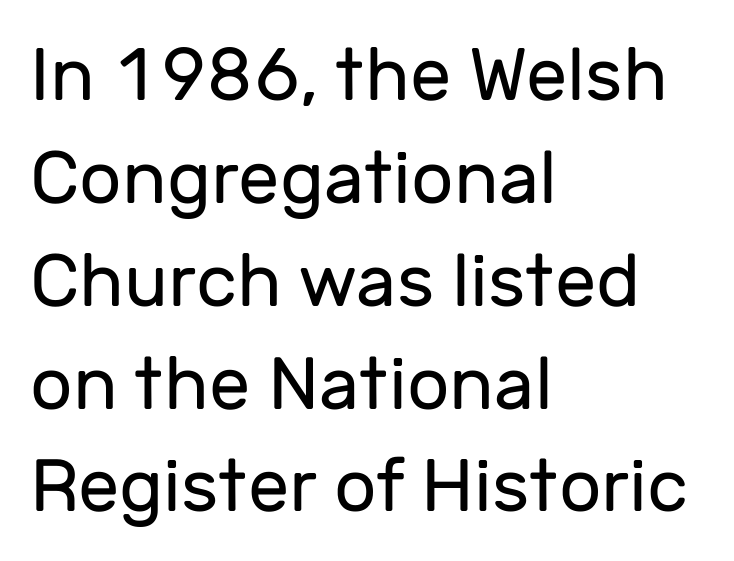
{"serif": "no", "italic": "no", "bold": "no", "weight": "regular", "width": "normal", "stroke_contrast": "low", "x_height": "medium", "monospaced": "no", "underline": "no", "align": "left", "line_spacing": "normal", "line_spacing_ratio": 1.39, "letter_spacing": "normal", "letter_spacing_em": 0.0, "glyph_px": 74}
